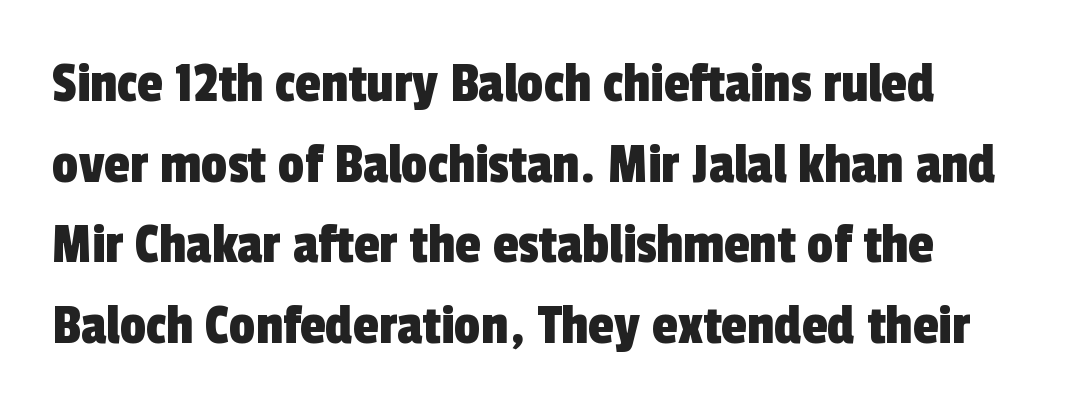
Caption: multi-line text, flush left, ragged right. A clean baseline with only descenders dipping below it. The gaps between neighbouring characters are ordinary and unremarkable. Nope, no serifs anywhere on these letters. Spacing verdict: proportional, widths tailored to each character. Regarding leading, the lines here are spaced in the standard way.
